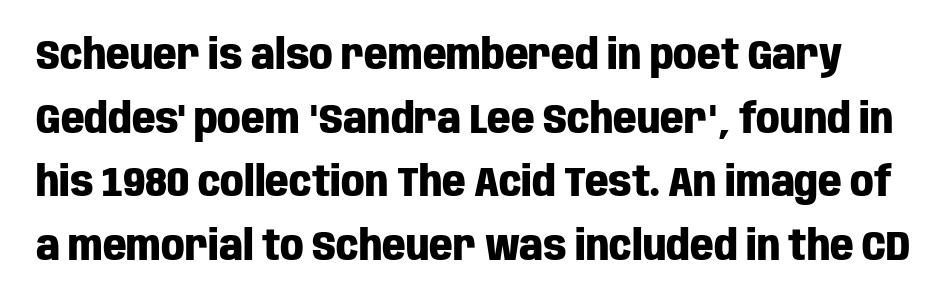
The image shows 41 px heavy, condensed sans-serif type, upright; set normal line spacing (1.55x), normal letter spacing, not underlined; low stroke contrast and a large x-height.
